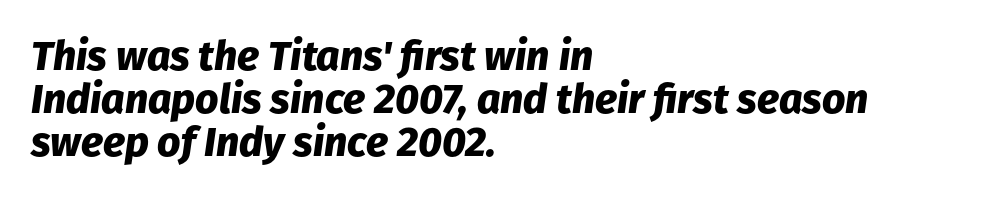
The image shows 41 px heavy type, italic (leaning right); set left-aligned, tight line spacing (1.05x), normal letter spacing, not underlined; low stroke contrast and a medium x-height.
